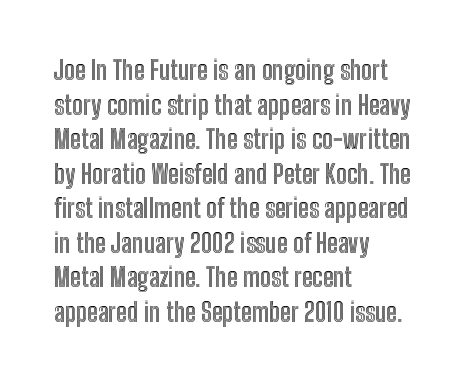
Q: Is the text italic (slanted)? A: No, it is upright.
Q: Is the text underlined? A: No.
Q: How is the paragraph aligned? A: Left-aligned.
Q: Is the spacing between letters normal or unusually wide? A: Normal.
Q: Is the spacing between lines tight, normal or loose? A: Normal.
